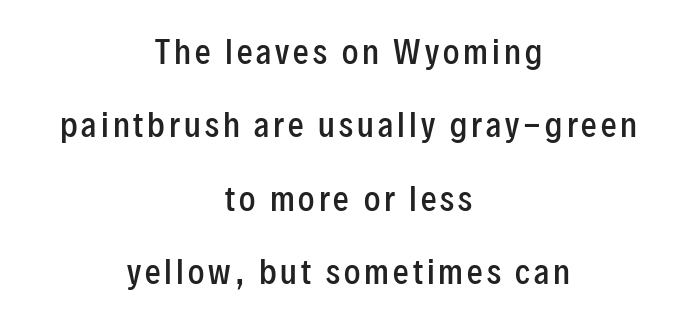
The rendering uses natural spacing where letterforms have individual widths. Tall strokes in this sample are plumb rather than angled. Underline: absent. In CSS terms this would be text-align: center.
